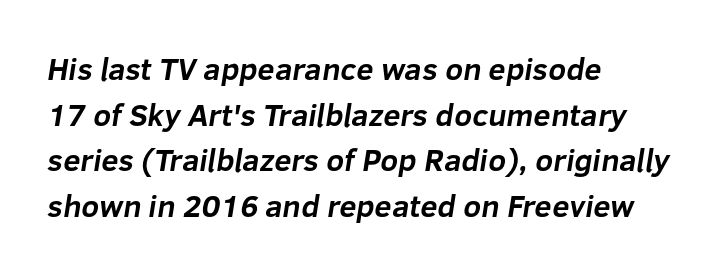
A normal amount of white space separates one row of letters from the next. Heavy-handed strokes throughout: this text is bold. Looks like regular typesetting: each glyph gets only the width it needs. You can tell from the bare stems that sans-serif type was used. Honestly, the letter spacing is just normal — you wouldn't notice it. Descender tails drop into unmarked territory.
